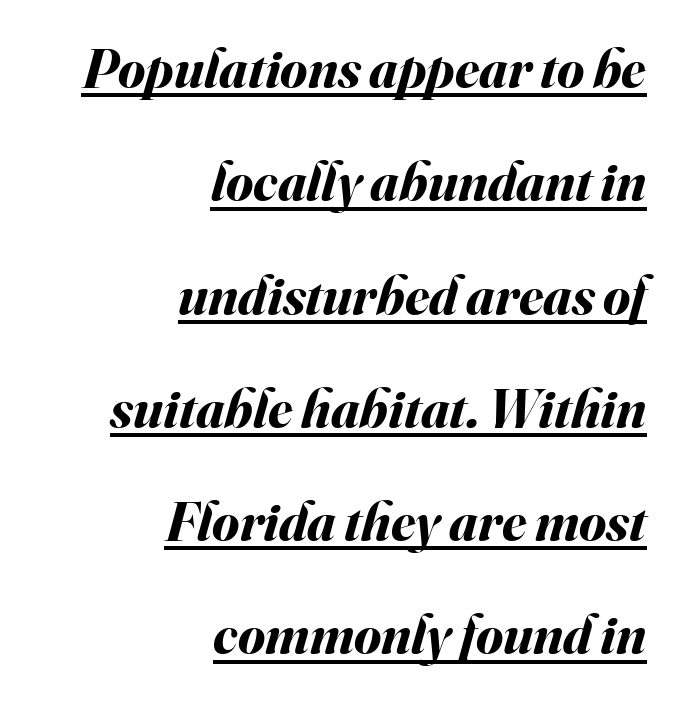
Q: Is the text bold? A: Yes.
Q: Is the text italic (slanted)? A: Yes, it leans right by about 16 degrees.
Q: Is the text underlined? A: Yes.
Q: How is the paragraph aligned? A: Right-aligned.
Q: Is the spacing between letters normal or unusually wide? A: Normal.
Q: Is the spacing between lines tight, normal or loose? A: Loose.
Q: Width (condensed, normal, or wide)? A: Normal.
Q: Stroke contrast? A: Medium.
Q: x-height? A: Small.
Q: Monospaced? A: No.
